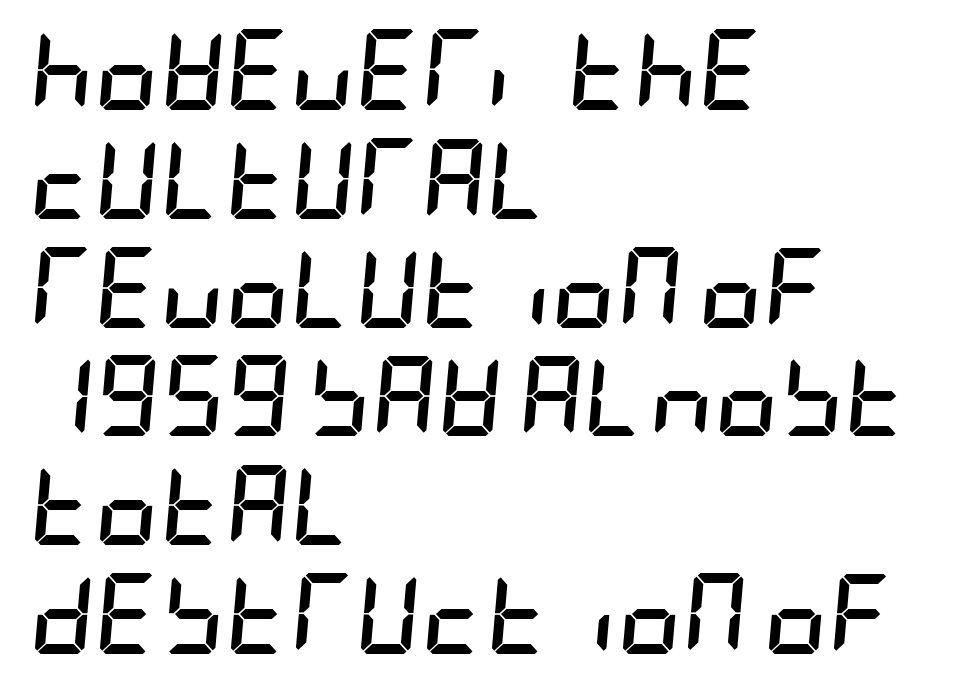
The image shows 80 px semibold, condensed type, italic (leaning right); set left-aligned, normal line spacing (1.36x), normal letter spacing, not underlined; low stroke contrast and a large x-height.
